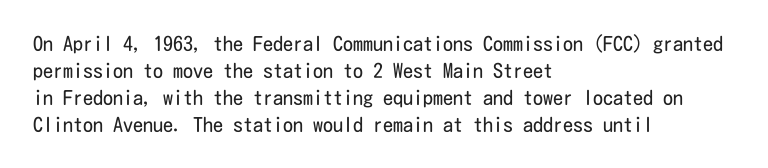
This sample uses an upright cut, with every glyph sitting square on the baseline. Reading down the column, the eye jumps a familiar distance to each next line. The horizontal fit of the characters is conventional and even. This is not heavy type; no bold has been used.
